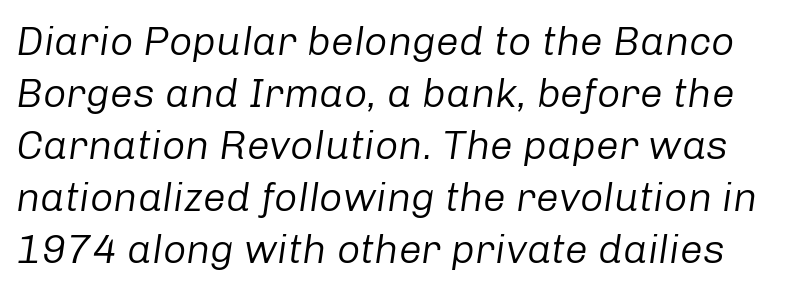
Default kerning and tracking; the words read as compact shapes. Words float on clear page, feet unadorned. The face used here is proportionally spaced, like ordinary book or web type. Regular leading. Rendered with sloped, italic letterforms. The strokes are not fattened; the text isn't bold.
